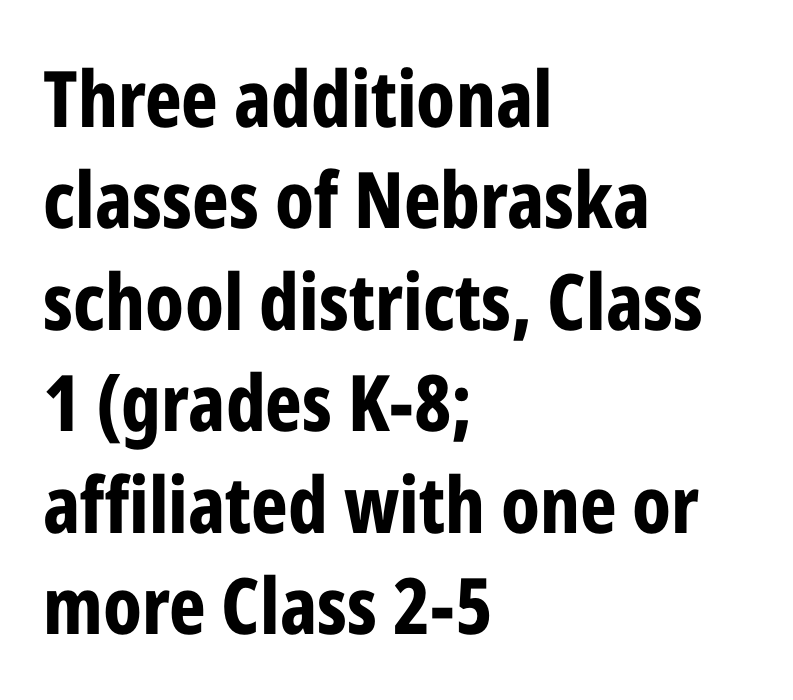
Letter spacing: default. What's the leading like? Ordinary, nothing unusual. Do the letters lean? They stand straight. Reading down the block, your eye returns to a fixed left position each line. Decoration check: the copy has no underline.
